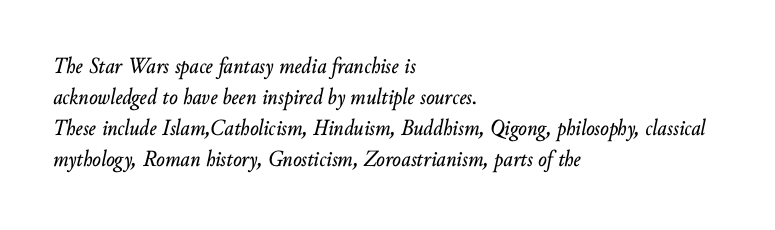
Q: Is the text italic (slanted)? A: Yes, it leans right by about 10 degrees.
Q: Is the text underlined? A: No.
Q: How is the paragraph aligned? A: Left-aligned.
Q: Is the spacing between letters normal or unusually wide? A: Normal.
Q: Is the spacing between lines tight, normal or loose? A: Normal.
